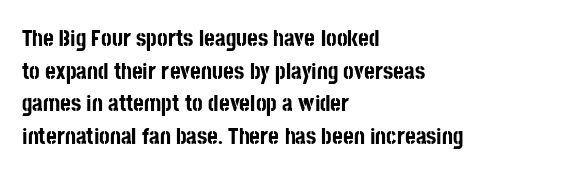
Here the glyphs are tracked normally, forming tight word shapes. One-word summary of the alignment: left. In terms of posture, this sample is upright. Notice how thick the strokes are: this is what a full bold looks like. The lines sit at an ordinary, default distance from one another.
